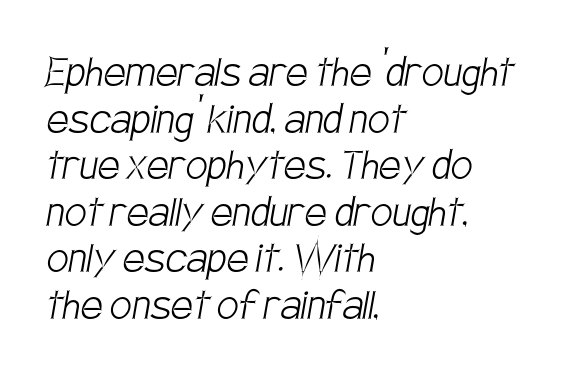
{"serif": "no", "bold": "no", "weight": "light", "width": "condensed", "stroke_contrast": "low", "x_height": "large", "monospaced": "no", "underline": "no", "align": "left", "line_spacing": "tight", "line_spacing_ratio": 0.95, "letter_spacing": "normal", "letter_spacing_em": 0.0, "glyph_px": 49}
